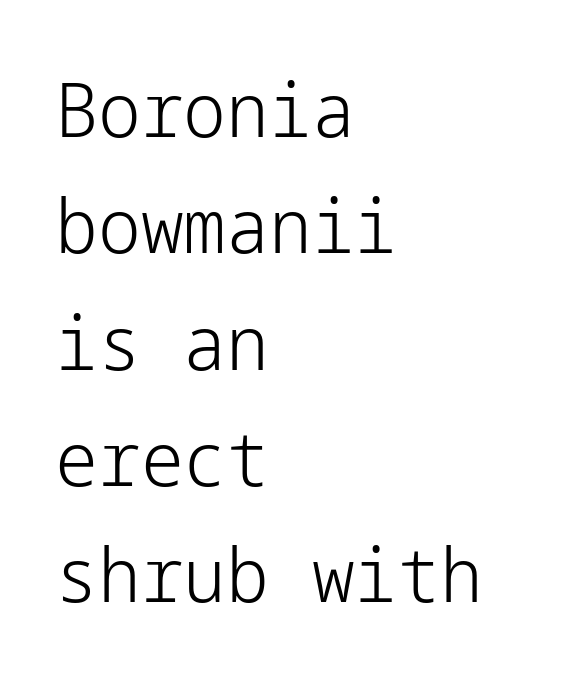
The image shows 76 px light sans-serif type, upright; set left-aligned, normal line spacing (1.53x), normal letter spacing, not underlined; low stroke contrast and a medium x-height.
